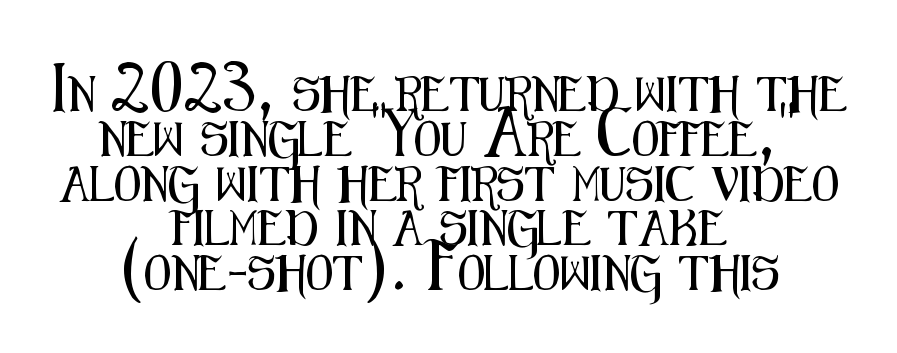
The image shows 35 px condensed type, upright; set centered, normal line spacing (1.28x), normal letter spacing, not underlined; medium stroke contrast and a medium x-height.
